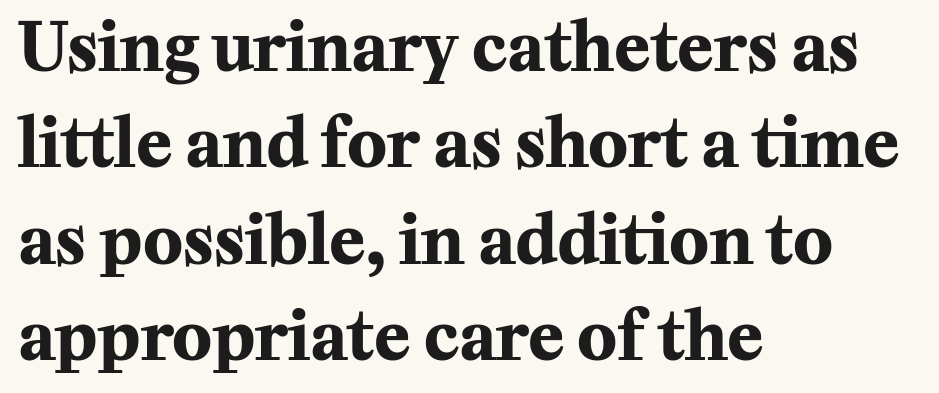
Q: Is the text bold? A: Yes.
Q: Is the text italic (slanted)? A: No, it is upright.
Q: Is the typeface a serif or a sans-serif typeface? A: Serif.
Q: Is the text underlined? A: No.
Q: How is the paragraph aligned? A: Left-aligned.
Q: Is the spacing between letters normal or unusually wide? A: Normal.
Q: Is the spacing between lines tight, normal or loose? A: Normal.
Q: Width (condensed, normal, or wide)? A: Normal.
Q: Stroke contrast? A: Medium.
Q: x-height? A: Medium.
Q: Monospaced? A: No.
